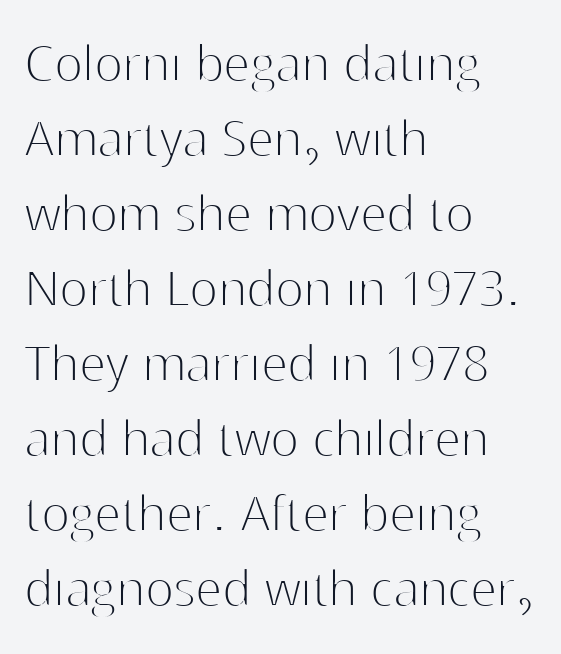
Q: Is the text bold? A: No.
Q: Is the text italic (slanted)? A: No, it is upright.
Q: Is the typeface a serif or a sans-serif typeface? A: Sans-serif.
Q: Is the text underlined? A: No.
Q: How is the paragraph aligned? A: Left-aligned.
Q: Is the spacing between letters normal or unusually wide? A: Normal.
Q: Is the spacing between lines tight, normal or loose? A: Normal.
Q: Width (condensed, normal, or wide)? A: Normal.
Q: Stroke contrast? A: High.
Q: x-height? A: Medium.
Q: Monospaced? A: No.
